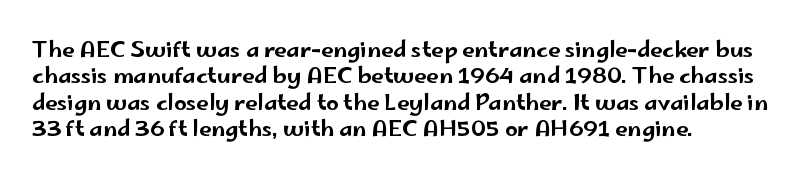
{"italic": "no", "underline": "no", "align": "left", "line_spacing_ratio": 1.2, "letter_spacing": "normal", "letter_spacing_em": 0.0, "glyph_px": 22}
